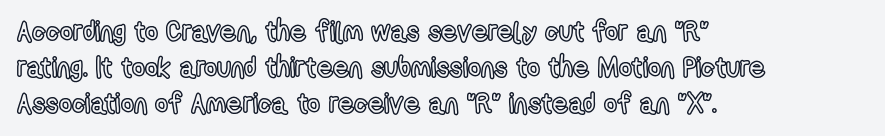
Q: Is the text italic (slanted)? A: No, it is upright.
Q: Is the text underlined? A: No.
Q: How is the paragraph aligned? A: Left-aligned.
Q: Is the spacing between letters normal or unusually wide? A: Normal.
Q: Is the spacing between lines tight, normal or loose? A: Normal.
Q: Width (condensed, normal, or wide)? A: Condensed.
Q: x-height? A: Medium.
Q: Monospaced? A: No.
